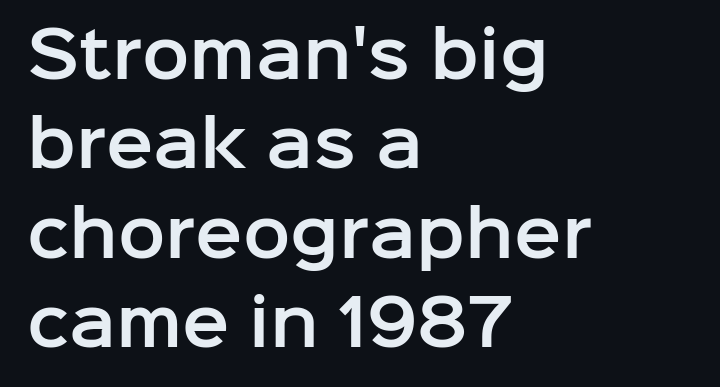
{"serif": "no", "italic": "no", "width": "normal", "stroke_contrast": "low", "x_height": "medium", "monospaced": "no", "underline": "no", "align": "left", "line_spacing": "normal", "line_spacing_ratio": 1.42, "letter_spacing": "normal", "letter_spacing_em": 0.0, "glyph_px": 63}
